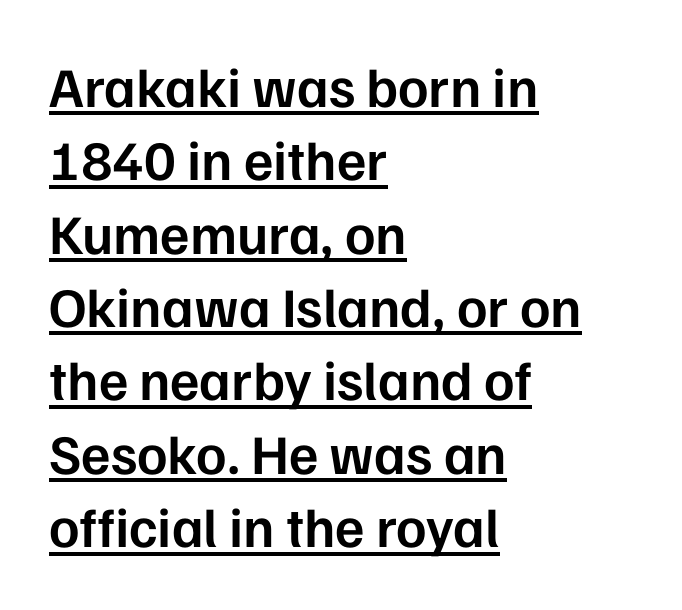
{"serif": "no", "italic": "no", "bold": "semi", "weight": "semibold", "width": "normal", "stroke_contrast": "low", "x_height": "medium", "monospaced": "no", "underline": "yes", "align": "left", "line_spacing": "normal", "line_spacing_ratio": 1.31, "letter_spacing": "normal", "letter_spacing_em": 0.0, "glyph_px": 56}
